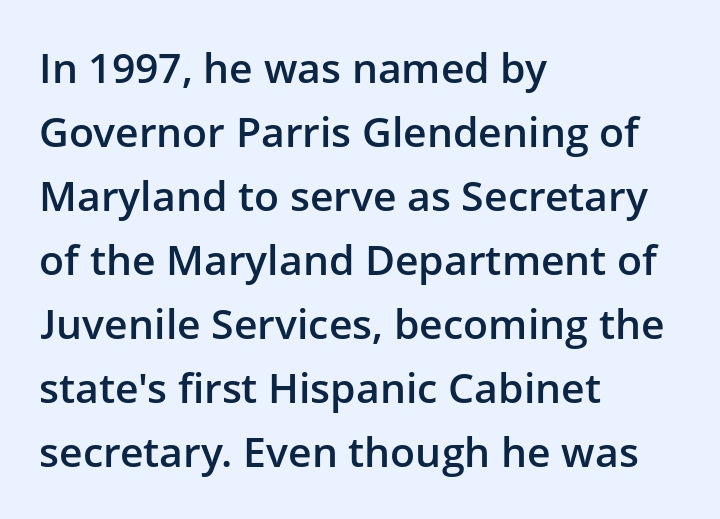
The image shows 41 px semibold sans-serif type, upright; set left-aligned, normal line spacing (1.56x), normal letter spacing, not underlined; low stroke contrast and a medium x-height.
